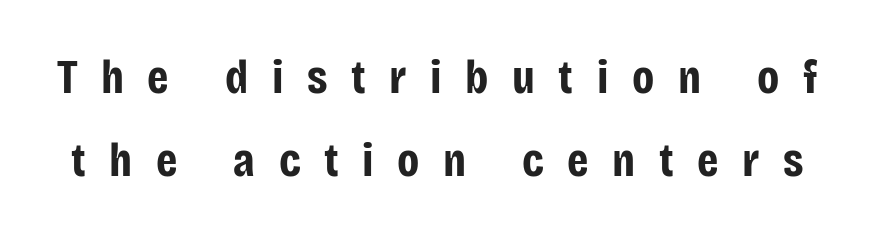
{"serif": "no", "italic": "no", "bold": "yes", "weight": "bold", "width": "condensed", "stroke_contrast": "low", "x_height": "large", "monospaced": "no", "underline": "no", "line_spacing_ratio": 1.73, "letter_spacing": "wide", "letter_spacing_em": 0.49, "glyph_px": 48}
